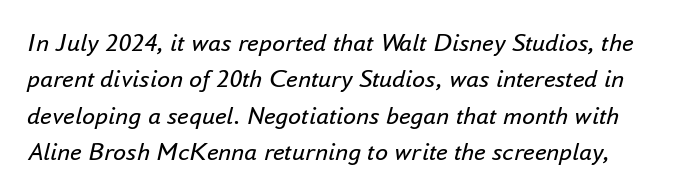
{"italic": "yes", "lean": "right", "slant_degrees": 16, "bold": "no", "underline": "no", "line_spacing": "normal", "line_spacing_ratio": 1.4, "letter_spacing": "normal", "letter_spacing_em": 0.0, "glyph_px": 26}
